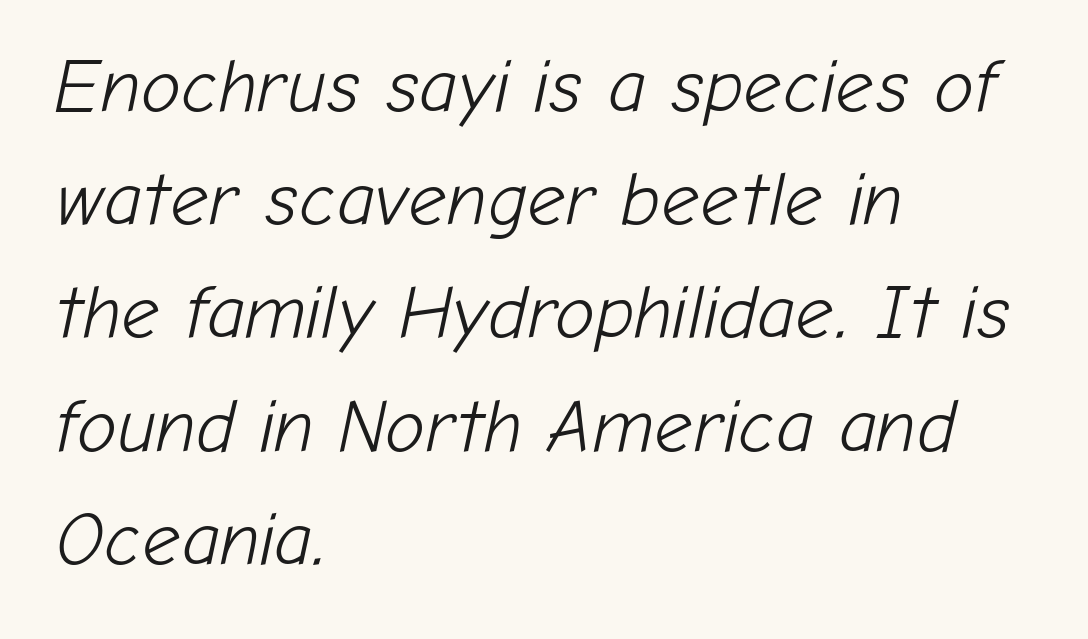
The weight would be labelled regular, book, light, or lighter still. Line starts are locked; line ends wander. Looking at the ascenders, they clearly lean. The letterforms sit shoulder to shoulder at normal distance. The area under the type is left untouched. A typesetter would call this proportional, since set widths differ per character.
